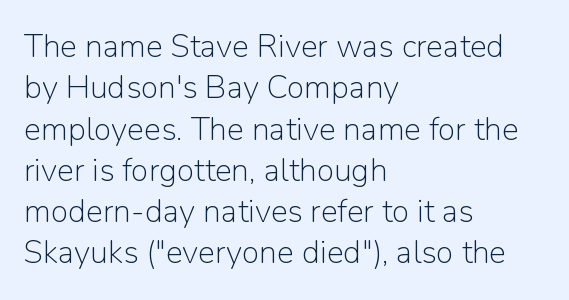
{"serif": "no", "italic": "no", "bold": "no", "weight": "light", "width": "normal", "stroke_contrast": "low", "x_height": "medium", "monospaced": "no", "underline": "no", "align": "left", "line_spacing": "normal", "line_spacing_ratio": 1.29, "letter_spacing": "normal", "letter_spacing_em": 0.0, "glyph_px": 32}
